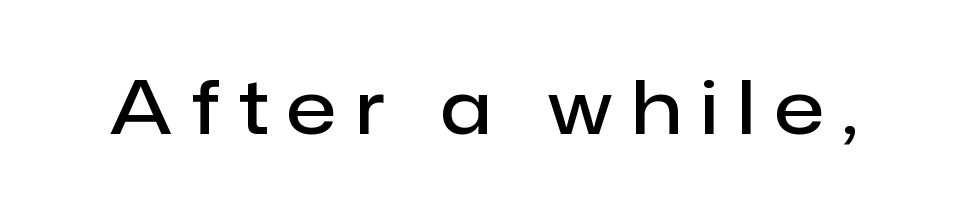
Q: Is the text bold? A: Semi-bold.
Q: Is the text italic (slanted)? A: No, it is upright.
Q: Is the typeface a serif or a sans-serif typeface? A: Sans-serif.
Q: Is the text underlined? A: No.
Q: Is the spacing between letters normal or unusually wide? A: Unusually wide.
Q: Width (condensed, normal, or wide)? A: Normal.
Q: Stroke contrast? A: Low.
Q: x-height? A: Medium.
Q: Monospaced? A: No.
